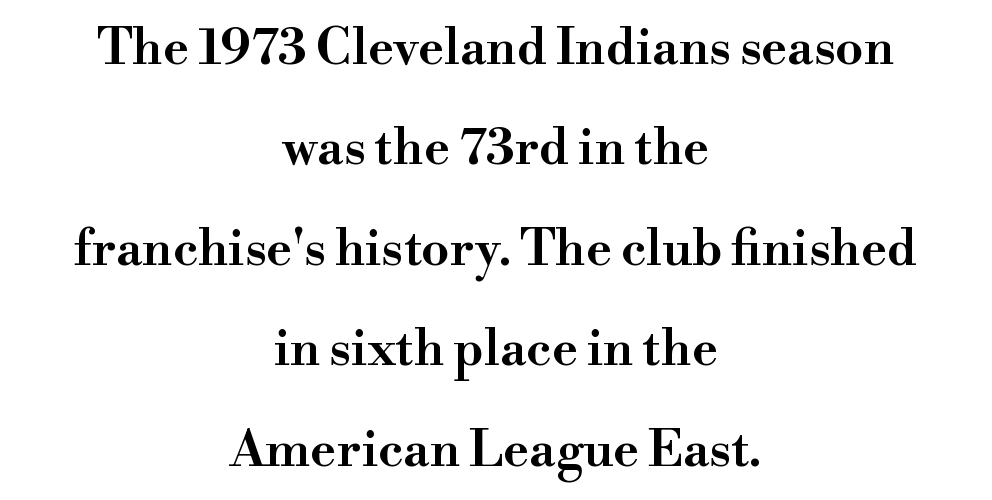
Centered paragraph, ragged on both sides. Think of a printed novel: that variable character pitch is what you see here. These lines keep a tight, regular rhythm from letter to letter. This block would shrink considerably if given ordinary leading; it's expanded now.
